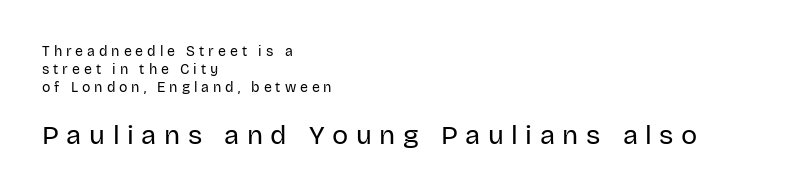
{"italic": "no", "bold": "no", "underline": "no", "align": "left", "line_spacing": "normal", "line_spacing_ratio": 1.3, "letter_spacing": "wide", "letter_spacing_em": 0.28, "larger_block": "second", "size_ratio": 1.93, "glyph_px": 27}
